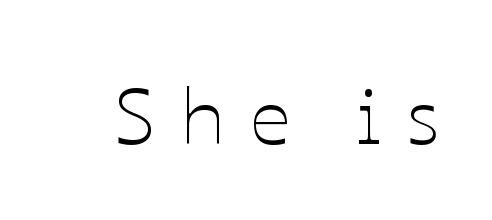
{"italic": "no", "bold": "no", "weight": "thin", "width": "normal", "stroke_contrast": "low", "x_height": "medium", "monospaced": "no", "underline": "no", "letter_spacing": "wide", "letter_spacing_em": 0.32, "glyph_px": 79}
